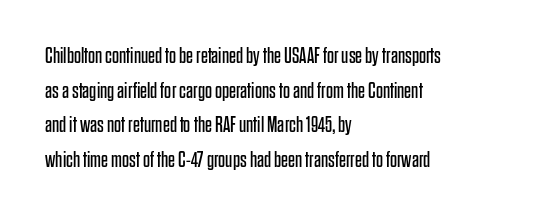
Q: Is the text bold? A: No.
Q: Is the text italic (slanted)? A: No, it is upright.
Q: Is the text underlined? A: No.
Q: How is the paragraph aligned? A: Left-aligned.
Q: Is the spacing between letters normal or unusually wide? A: Normal.
Q: Is the spacing between lines tight, normal or loose? A: Normal.
